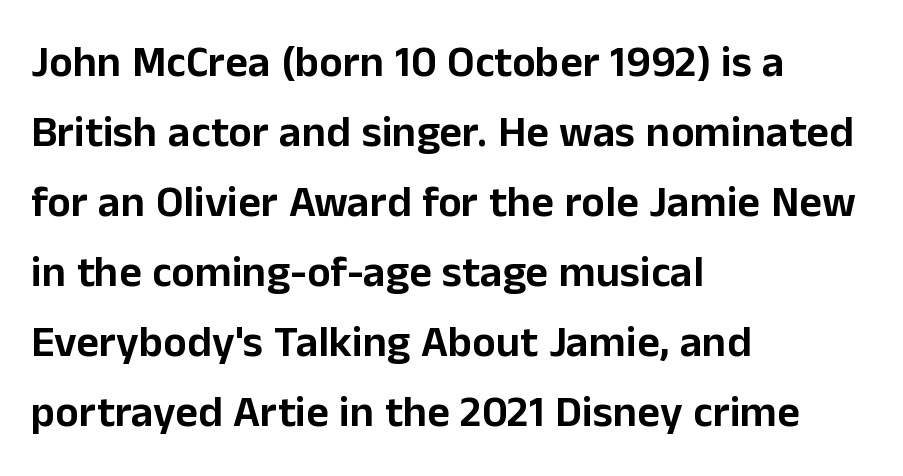
Glance below the letters and you will spot only blank space. A typesetter would call this proportional, since set widths differ per character. Interline gaps are of average width in this sample. Layout note: lines flush left.
